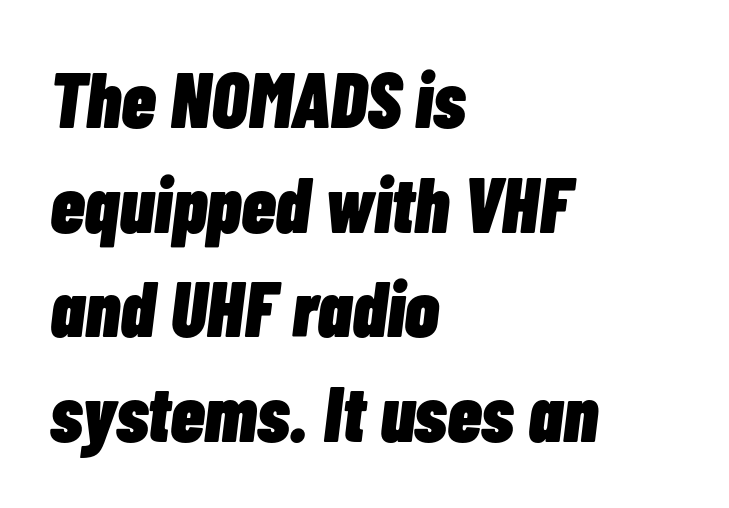
Short note: letters normally spaced. The passage shown is typed in a proportional face where columns would drift. No word sits above an underline. The characters look thick and weighty, a clear bold. The compositor pushed each line to the left boundary.
